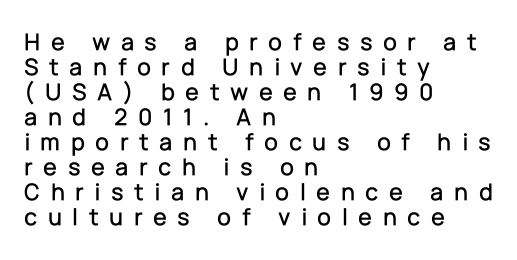
Q: Is the text italic (slanted)? A: No, it is upright.
Q: Is the text underlined? A: No.
Q: How is the paragraph aligned? A: Left-aligned.
Q: Is the spacing between letters normal or unusually wide? A: Unusually wide.
Q: Is the spacing between lines tight, normal or loose? A: Tight.
